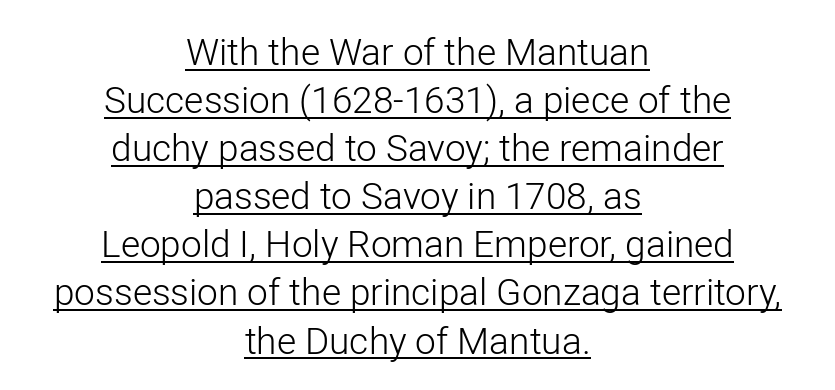
{"serif": "no", "italic": "no", "bold": "no", "weight": "light", "width": "normal", "stroke_contrast": "low", "x_height": "medium", "monospaced": "no", "underline": "yes", "align": "center", "line_spacing": "normal", "line_spacing_ratio": 1.3, "letter_spacing": "normal", "letter_spacing_em": 0.0, "glyph_px": 37}
